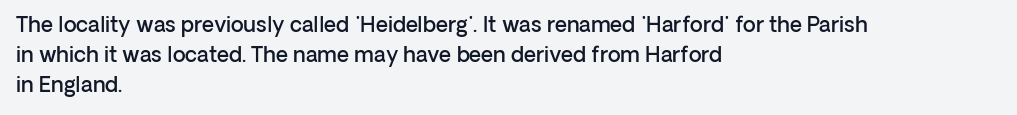
The image shows 21 px text type, upright; set left-aligned, normal line spacing (1.44x), normal letter spacing, not underlined.
